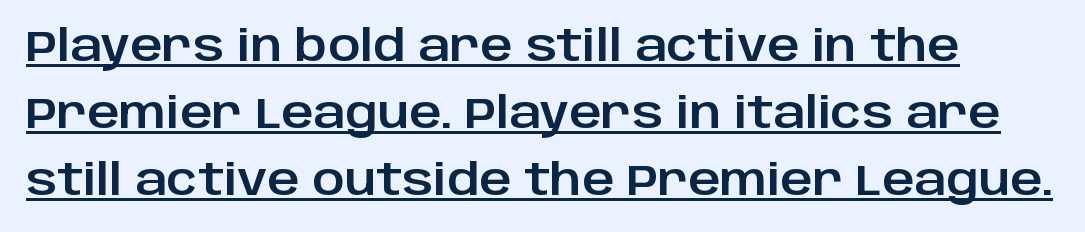
The type is set solid horizontally, with unmodified tracking. Rendered with straight, roman letterforms. I'd call this a sans setting — the letters go barefoot. A typesetter would call this proportional, since set widths differ per character.
